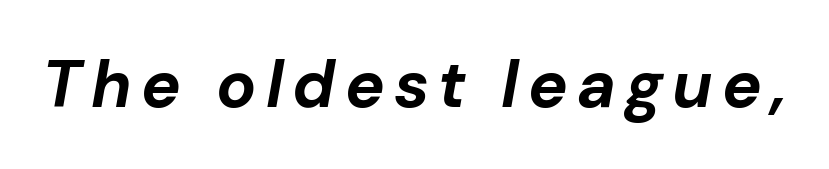
{"italic": "yes", "lean": "right", "slant_degrees": 10, "bold": "yes", "weight": "bold", "width": "normal", "stroke_contrast": "low", "x_height": "medium", "monospaced": "no", "underline": "no", "glyph_px": 66}
